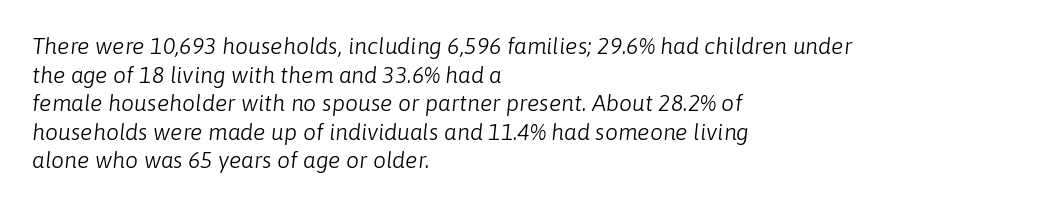
{"italic": "yes", "lean": "right", "slant_degrees": 6, "bold": "no", "underline": "no", "align": "left", "line_spacing_ratio": 1.24, "letter_spacing": "normal", "letter_spacing_em": 0.0, "glyph_px": 23}
